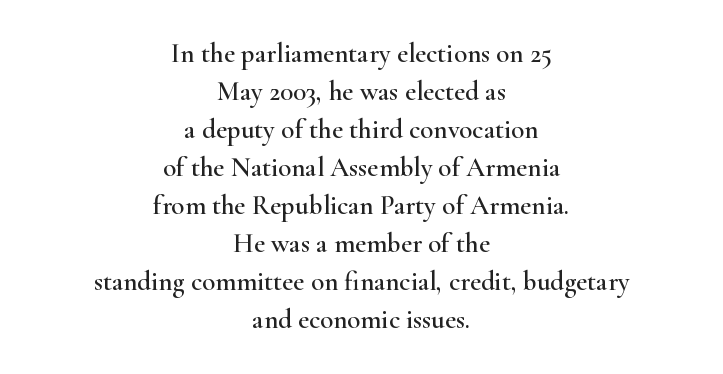
Q: Is the text italic (slanted)? A: No, it is upright.
Q: Is the text underlined? A: No.
Q: How is the paragraph aligned? A: Centered.
Q: Is the spacing between letters normal or unusually wide? A: Normal.
Q: Is the spacing between lines tight, normal or loose? A: Normal.
